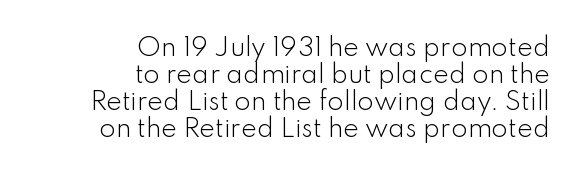
{"italic": "no", "bold": "no", "underline": "no", "align": "right", "line_spacing": "tight", "line_spacing_ratio": 1.13, "letter_spacing": "normal", "letter_spacing_em": 0.0, "glyph_px": 24}
